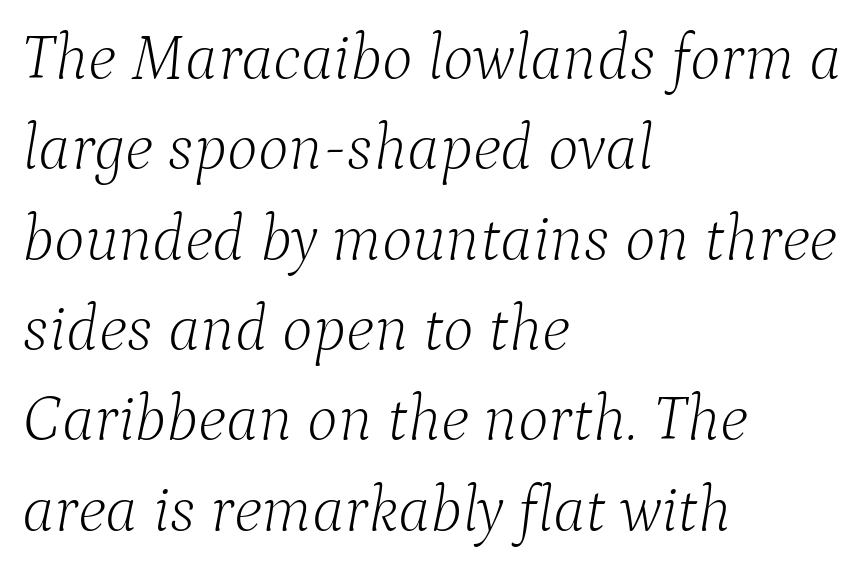
The image shows 65 px light serif type, italic (leaning right); set left-aligned, normal line spacing (1.39x), normal letter spacing, not underlined; low stroke contrast and a medium x-height.
